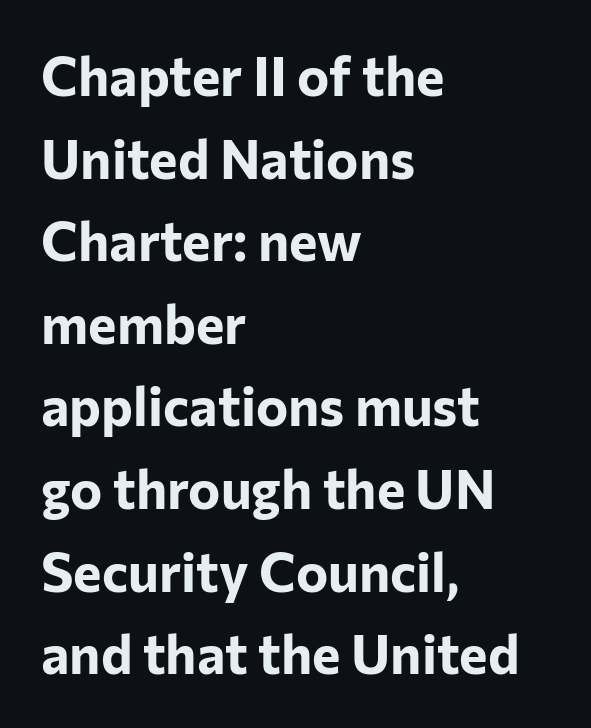
The image shows 54 px bold sans-serif type, upright; set left-aligned, normal line spacing (1.53x), normal letter spacing, not underlined; low stroke contrast and a medium x-height.
